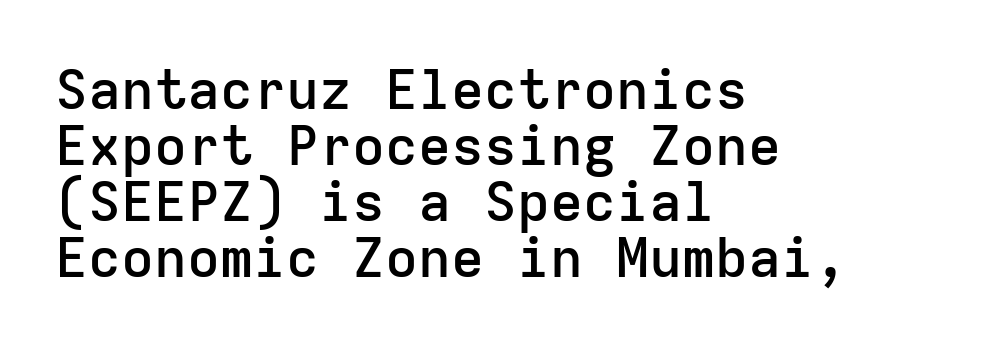
{"serif": "no", "italic": "no", "bold": "semi", "weight": "semibold", "width": "normal", "stroke_contrast": "low", "x_height": "medium", "monospaced": "yes", "underline": "no", "align": "left", "line_spacing": "tight", "line_spacing_ratio": 1.02, "letter_spacing": "normal", "letter_spacing_em": 0.0, "glyph_px": 55}
